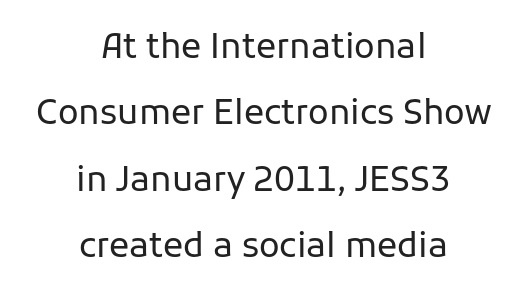
The image shows 34 px regular-weight sans-serif type, upright; set centered, loose line spacing (1.95x), normal letter spacing, not underlined; low stroke contrast and a medium x-height.
